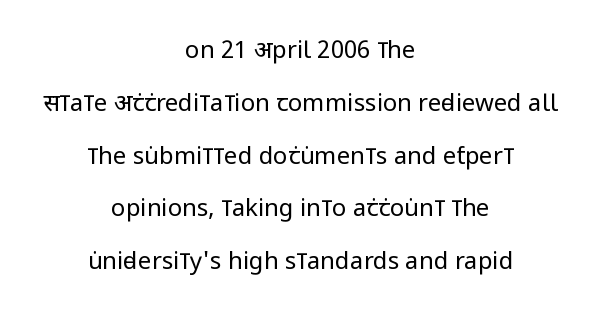
{"italic": "no", "bold": "no", "underline": "no", "align": "center", "line_spacing": "loose", "line_spacing_ratio": 2.2, "letter_spacing": "normal", "letter_spacing_em": 0.0, "glyph_px": 24}
